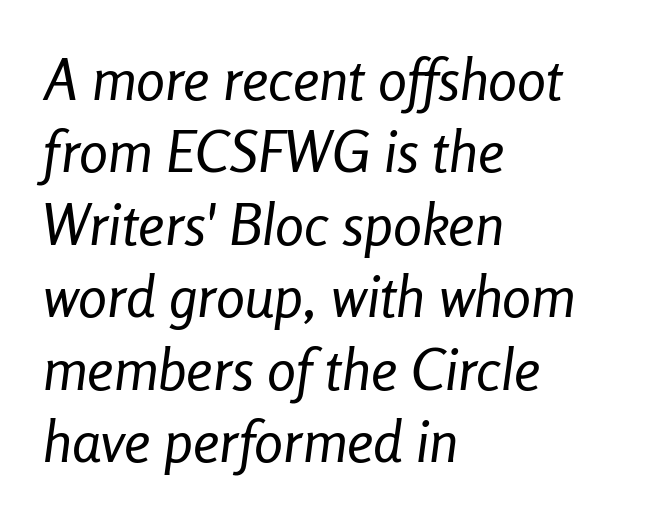
The image shows 58 px regular-weight, condensed type, italic (leaning right); set left-aligned, normal line spacing (1.25x), normal letter spacing, not underlined; low stroke contrast and a medium x-height.
